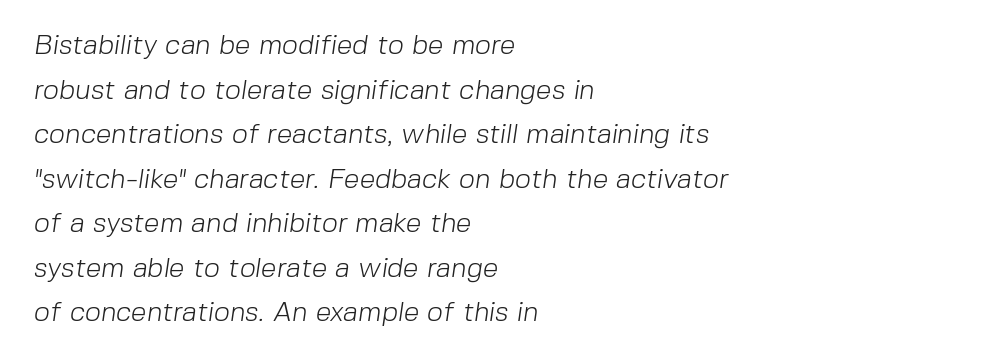
The image shows 28 px light sans-serif type; set left-aligned, normal line spacing (1.59x), normal letter spacing, not underlined; low stroke contrast and a medium x-height.
